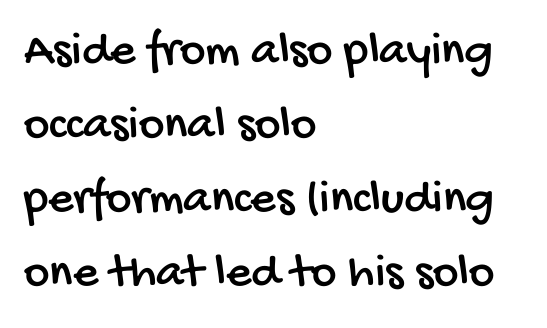
{"serif": "no", "width": "condensed", "stroke_contrast": "low", "x_height": "large", "monospaced": "no", "underline": "no", "align": "left", "line_spacing": "normal", "line_spacing_ratio": 1.51, "letter_spacing": "normal", "letter_spacing_em": 0.0, "glyph_px": 49}
